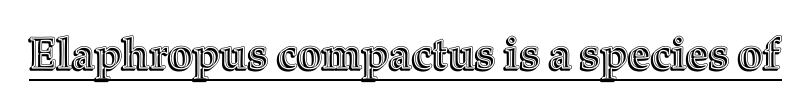
{"italic": "no", "width": "normal", "x_height": "medium", "monospaced": "no", "underline": "yes", "letter_spacing": "normal", "letter_spacing_em": 0.0, "glyph_px": 44}
